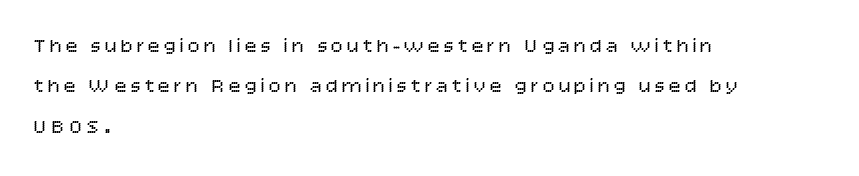
The image shows 20 px text type, upright; set left-aligned, loose line spacing (2.02x), not underlined.
